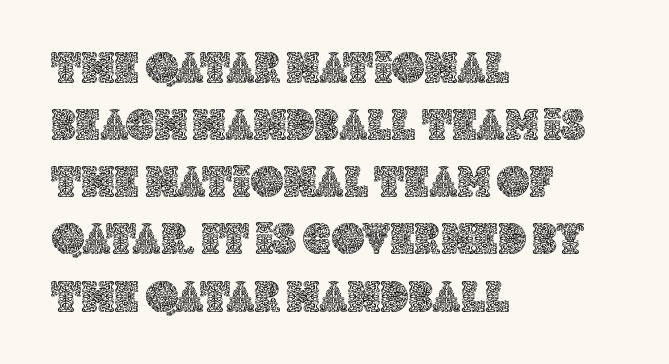
The image shows 45 px text type, upright; set left-aligned, normal line spacing (1.27x), normal letter spacing, not underlined; a large x-height.
